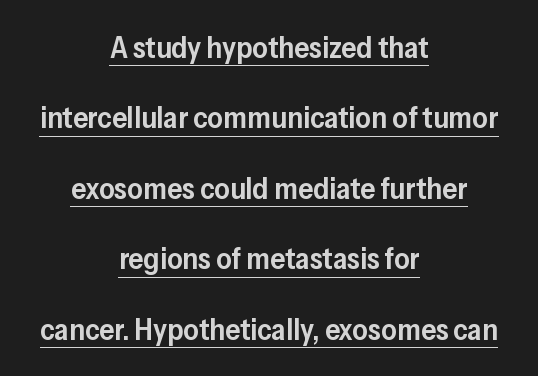
{"serif": "no", "italic": "no", "bold": "semi", "weight": "semibold", "width": "normal", "stroke_contrast": "low", "x_height": "medium", "monospaced": "no", "underline": "yes", "align": "center", "line_spacing": "loose", "line_spacing_ratio": 2.35, "letter_spacing": "normal", "letter_spacing_em": 0.0, "glyph_px": 30}
